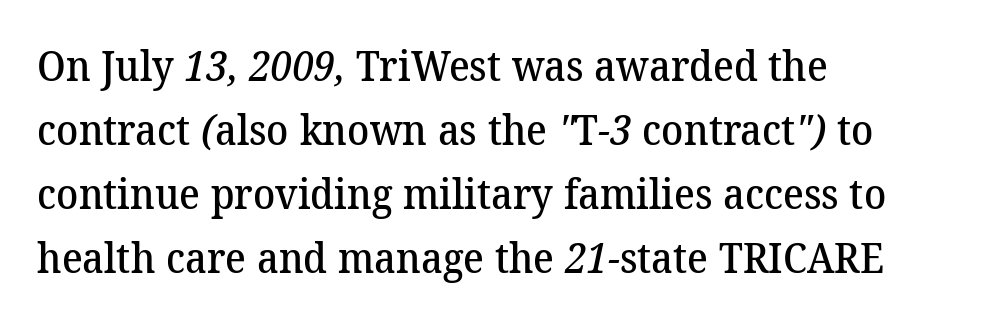
The image shows 41 px semibold serif type; set left-aligned, normal line spacing (1.56x), normal letter spacing, not underlined; medium stroke contrast and a medium x-height.
